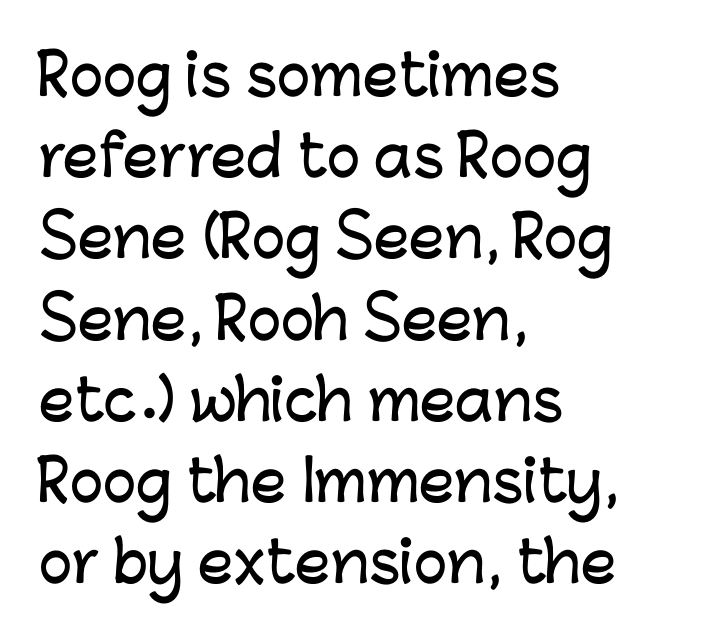
{"serif": "no", "italic": "no", "width": "normal", "stroke_contrast": "low", "x_height": "medium", "monospaced": "no", "underline": "no", "align": "left", "line_spacing": "normal", "line_spacing_ratio": 1.45, "letter_spacing": "normal", "letter_spacing_em": 0.0, "glyph_px": 56}
